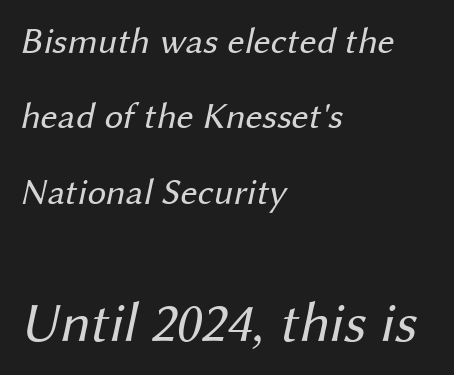
Interline gaps are noticeably wide in this sample. The passage shown is typed in a proportional face where columns would drift. Bigger letters appear in the bottom chunk; the top chunk is reduced. Short note: letters normally spaced.
